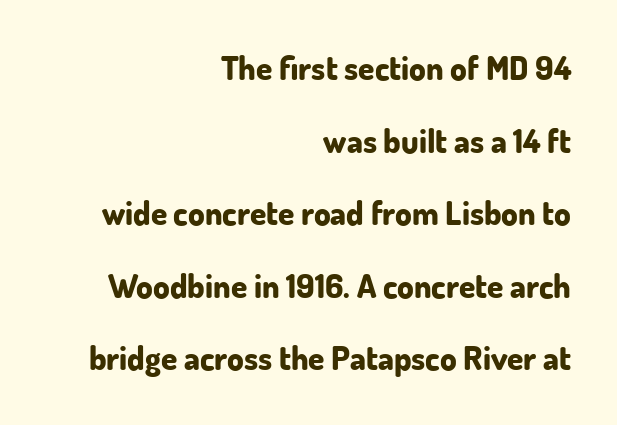
A typesetter would call this proportional, since set widths differ per character. The ragged edge is on the left, which tells us the setting is flush right. Every character sits straight up, as roman type does. What's the leading like? Stretched, with rows far apart. The rendering shows plain stroke endings on the letterforms — a sans-serif design.
